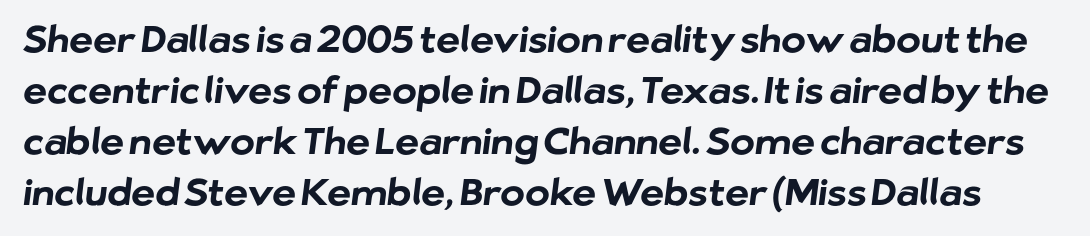
The lines sit at an ordinary, default distance from one another. Is the type bold? Yes — the strokes are clearly thick and heavy. Unmarked baselines from the first word to the last. Observe the absence of serifs on each vertical stroke in this sample.
